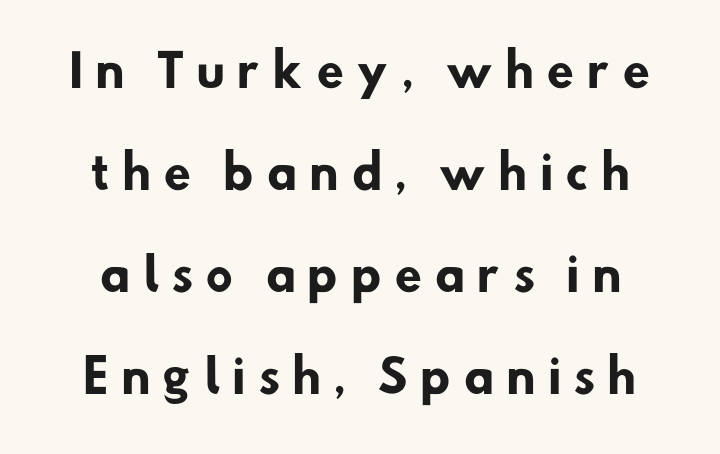
The passage shown is typeset with a sans-serif family. Think of a printed novel: that variable character pitch is what you see here. The designer dialed line spacing up above the default. The gaps between neighbouring characters are conspicuously large. Underline: absent.
